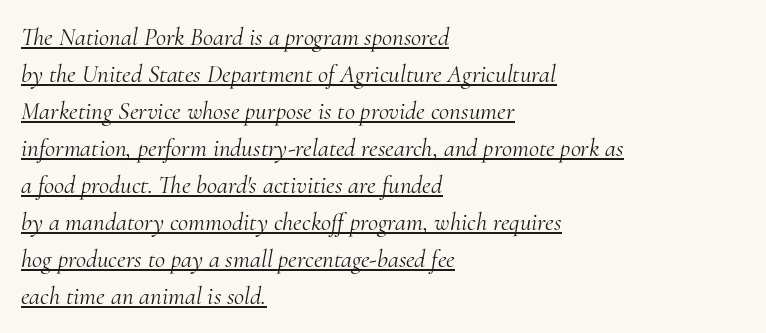
You can see a thin bar hugging the bottom of the glyphs. This is oblique type, the kind used for emphasis or titles. Notice how the passage keeps a crisp vertical edge on the left only. Standard letterfit; no display-style spreading of the glyphs. Unbolded letterforms with no extra heft. Summary of vertical rhythm: regular, with standard interline spacing.
